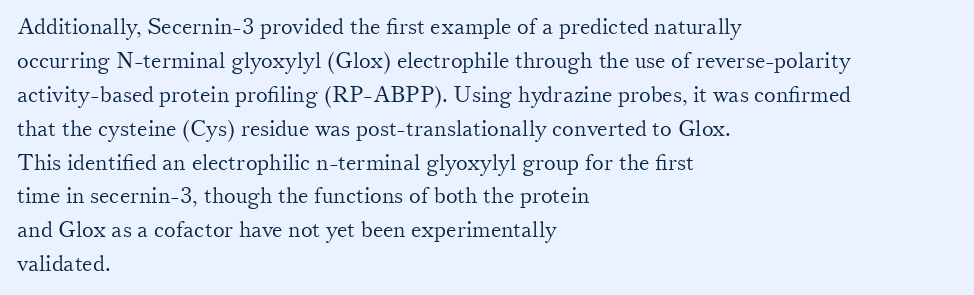
{"italic": "no", "bold": "no", "underline": "no", "align": "left", "line_spacing": "normal", "line_spacing_ratio": 1.54, "letter_spacing": "normal", "letter_spacing_em": 0.0, "glyph_px": 22}
